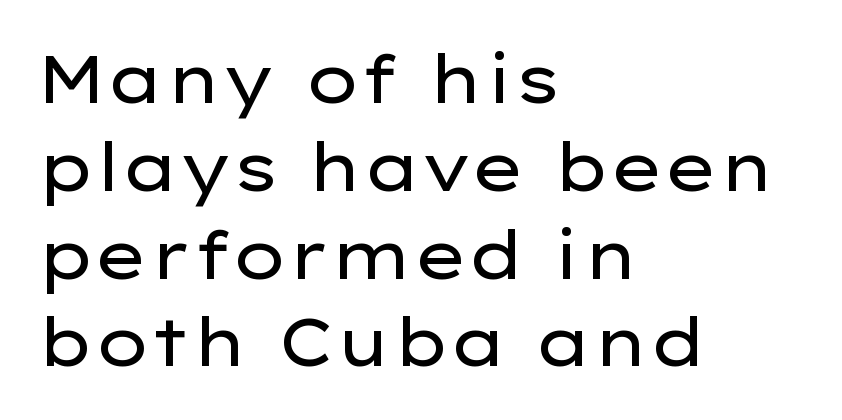
The image shows 67 px regular-weight, wide sans-serif type, upright; set left-aligned, normal line spacing (1.31x), normal letter spacing, not underlined; low stroke contrast and a medium x-height.
